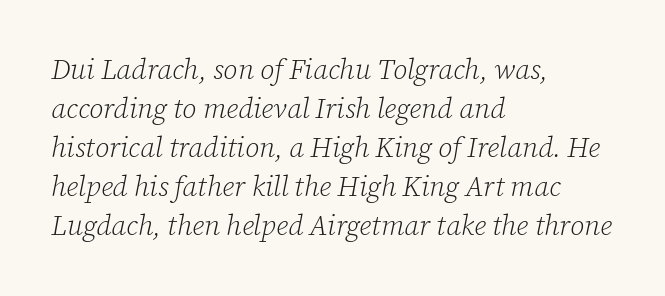
Q: Is the text bold? A: No.
Q: Is the text italic (slanted)? A: Yes, it leans right by about 12 degrees.
Q: Is the typeface a serif or a sans-serif typeface? A: Serif.
Q: Is the text underlined? A: No.
Q: How is the paragraph aligned? A: Left-aligned.
Q: Is the spacing between letters normal or unusually wide? A: Normal.
Q: Is the spacing between lines tight, normal or loose? A: Normal.
Q: Width (condensed, normal, or wide)? A: Normal.
Q: Stroke contrast? A: Low.
Q: x-height? A: Medium.
Q: Monospaced? A: No.
